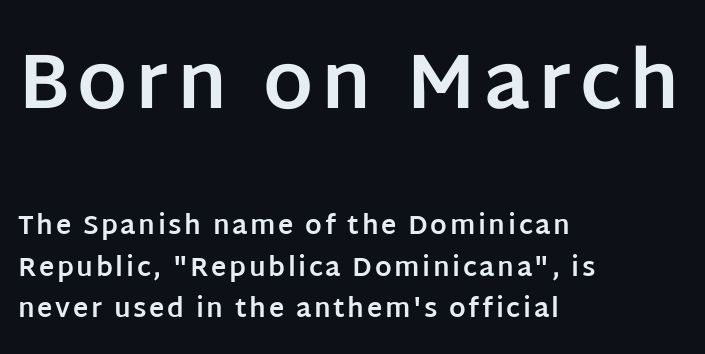
The image shows 78 px bold sans-serif type, upright; set left-aligned, normal line spacing (1.59x), not underlined; the first (top) block is 3.0x larger; low stroke contrast and a large x-height.
